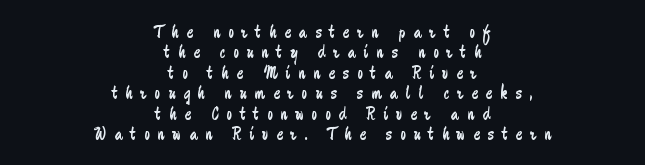
Summary of weight: not heavy and not bold. The string is rendered with underlining switched off. Visually the block forms a symmetrical silhouette, jagged on both flanks. The tracking reads as deliberately expanded to a designer's eye. Quick note: interline space is minimal.
